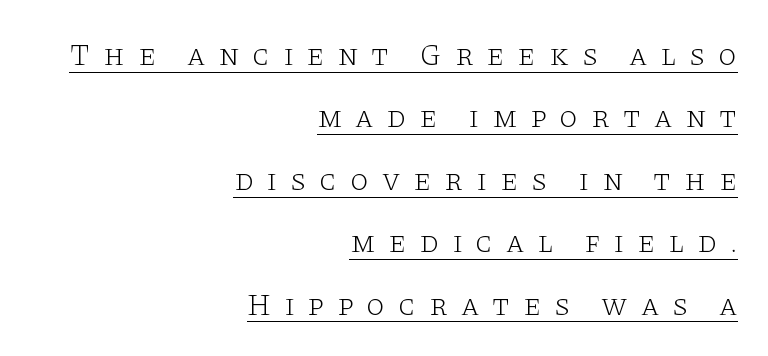
The image shows 30 px light, wide serif type, upright; set right-aligned, loose line spacing (2.08x), unusually wide letter spacing (+0.43 em), underlined; low stroke contrast and a large x-height.
